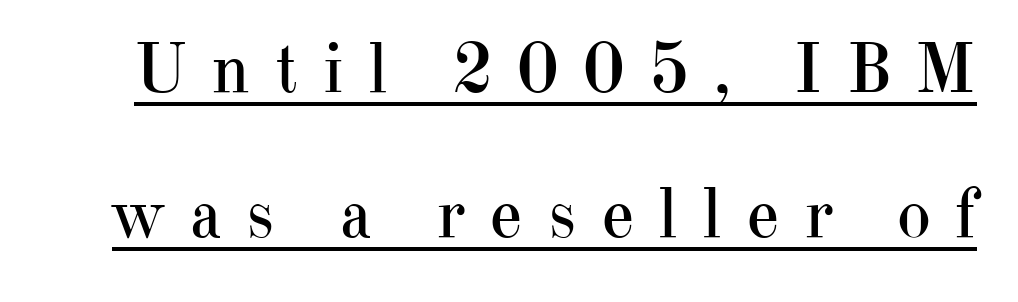
{"serif": "yes", "italic": "no", "bold": "no", "weight": "regular", "width": "normal", "stroke_contrast": "high", "x_height": "small", "monospaced": "no", "underline": "yes", "line_spacing": "loose", "line_spacing_ratio": 2.01, "letter_spacing": "wide", "letter_spacing_em": 0.33, "glyph_px": 72}
